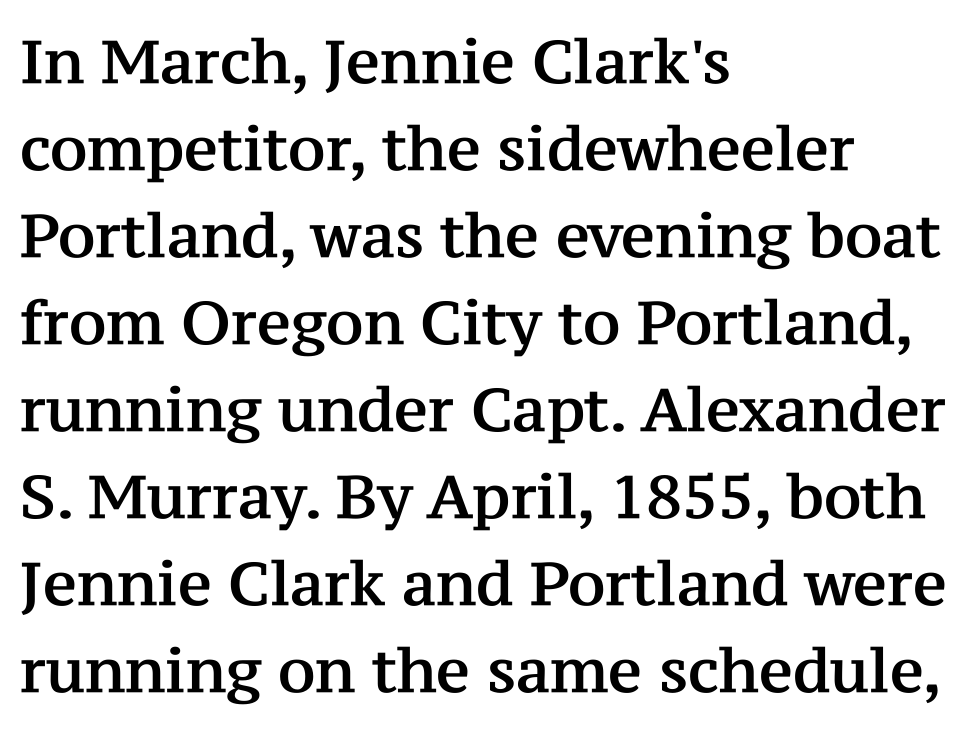
{"serif": "yes", "italic": "no", "width": "normal", "stroke_contrast": "medium", "x_height": "medium", "monospaced": "no", "underline": "no", "align": "left", "line_spacing": "normal", "line_spacing_ratio": 1.45, "letter_spacing": "normal", "letter_spacing_em": 0.0, "glyph_px": 60}
